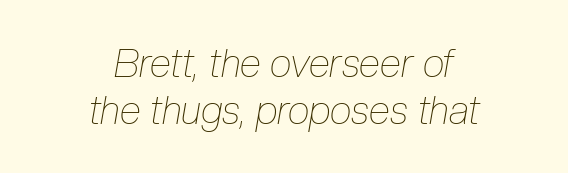
The image shows 39 px thin, condensed type, italic (leaning right); set centered, line spacing 1.2x, normal letter spacing, not underlined; low stroke contrast and a medium x-height.
